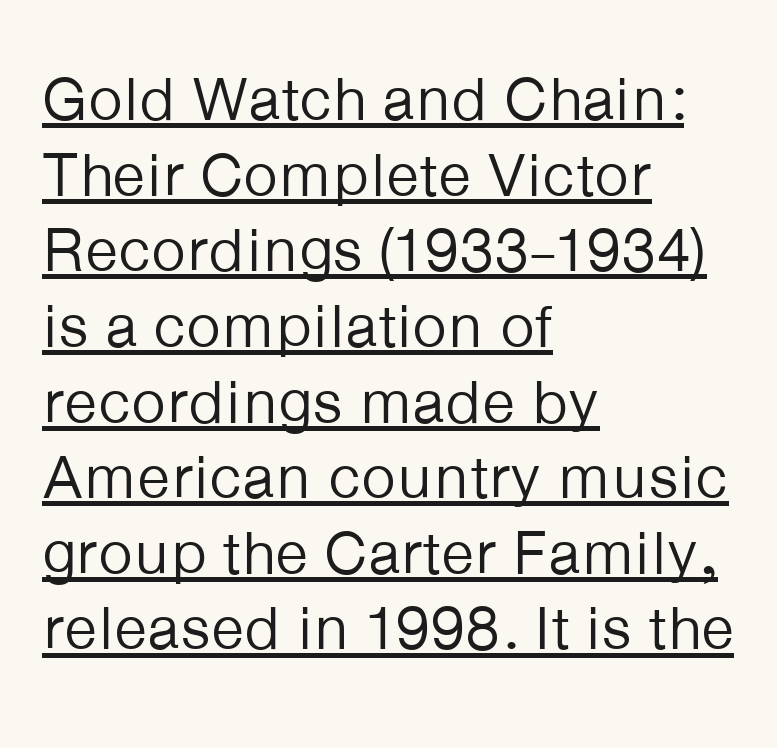
Examine the stroke ends and you'll find no serifs. The words here are underlined. Italic: no, the glyphs are upright roman. Is this a fixed-width face? No — the glyphs have proportional, varying widths. In CSS terms this would be text-align: left.
